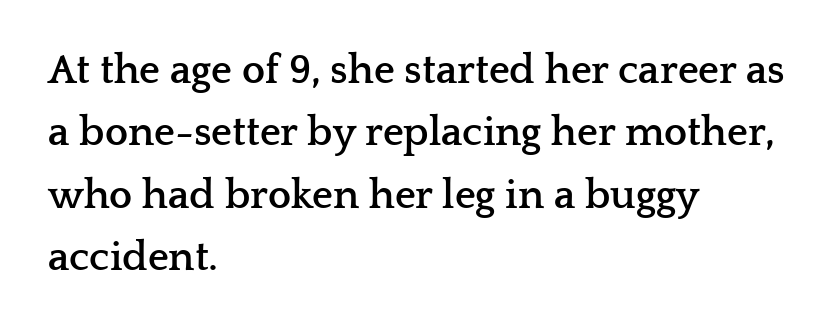
Q: Is the text bold? A: Yes.
Q: Is the text italic (slanted)? A: No, it is upright.
Q: Is the typeface a serif or a sans-serif typeface? A: Serif.
Q: Is the text underlined? A: No.
Q: How is the paragraph aligned? A: Left-aligned.
Q: Is the spacing between letters normal or unusually wide? A: Normal.
Q: Is the spacing between lines tight, normal or loose? A: Normal.
Q: Width (condensed, normal, or wide)? A: Wide.
Q: Stroke contrast? A: Low.
Q: x-height? A: Medium.
Q: Monospaced? A: No.
